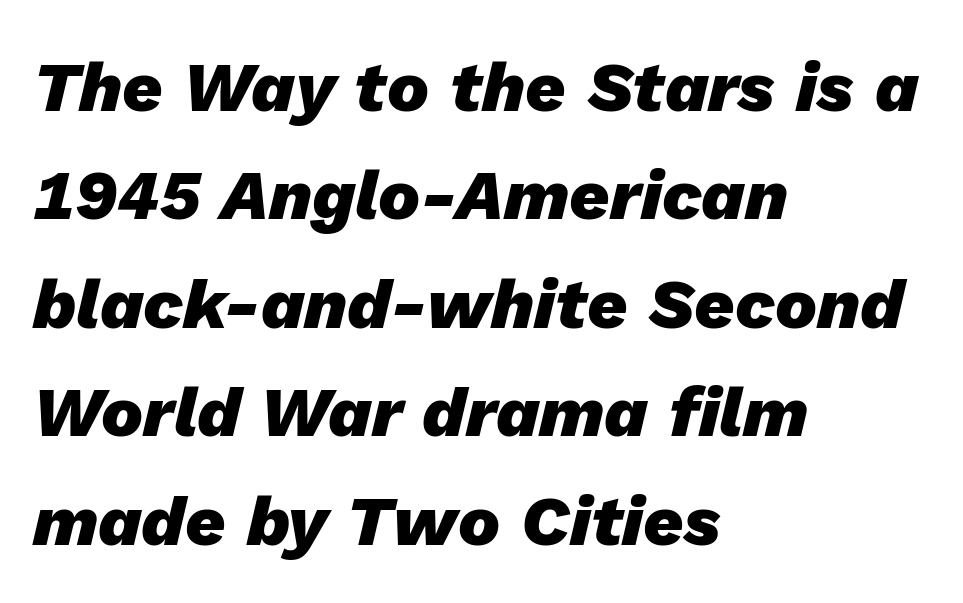
The face used here has a pronounced slope to its letters. Regarding leading, the lines here are spaced in the standard way. The baseline area is clear. Line starts are locked; line ends wander. Does the weight exceed regular? Yes, all the way to bold. Looks like regular typesetting: each glyph gets only the width it needs.
